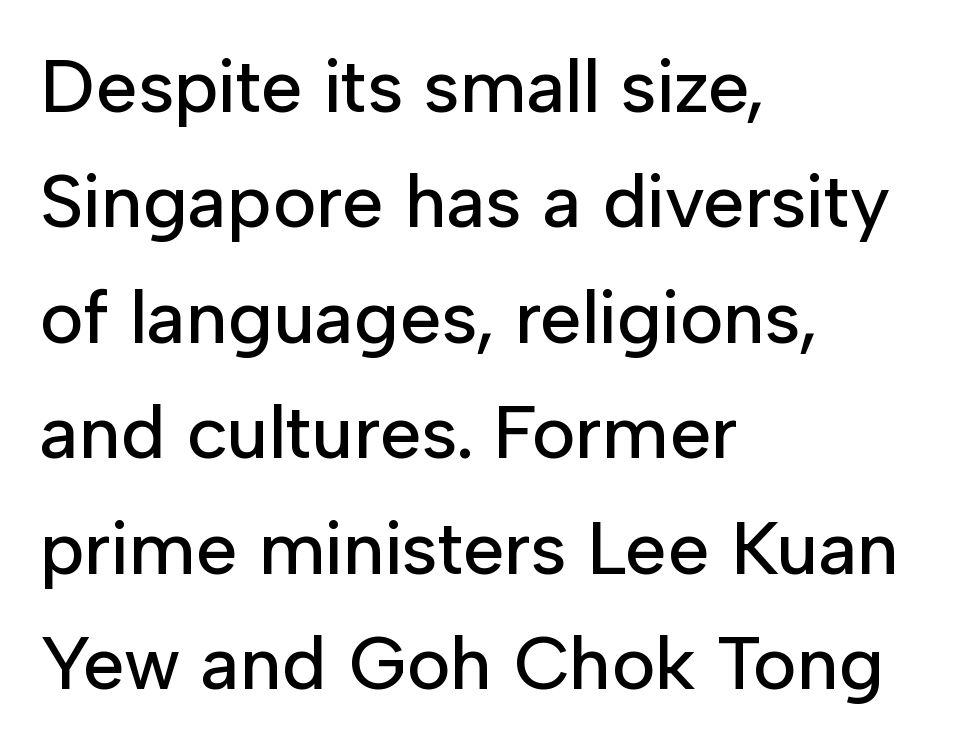
The image shows 75 px sans-serif type, upright; set left-aligned, normal line spacing (1.54x), normal letter spacing, not underlined; low stroke contrast and a medium x-height.
